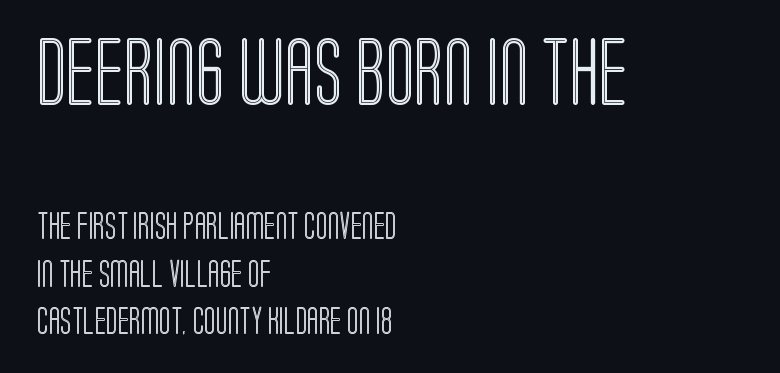
{"italic": "no", "width": "condensed", "x_height": "large", "monospaced": "no", "underline": "no", "align": "left", "line_spacing_ratio": 1.77, "letter_spacing": "normal", "letter_spacing_em": 0.0, "larger_block": "first", "size_ratio": 2.52, "glyph_px": 68}
